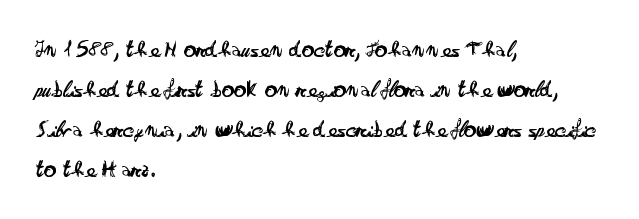
Q: Is the text bold? A: No.
Q: Is the text italic (slanted)? A: No, it is upright.
Q: Is the text underlined? A: No.
Q: How is the paragraph aligned? A: Left-aligned.
Q: Is the spacing between letters normal or unusually wide? A: Normal.
Q: Is the spacing between lines tight, normal or loose? A: Normal.
